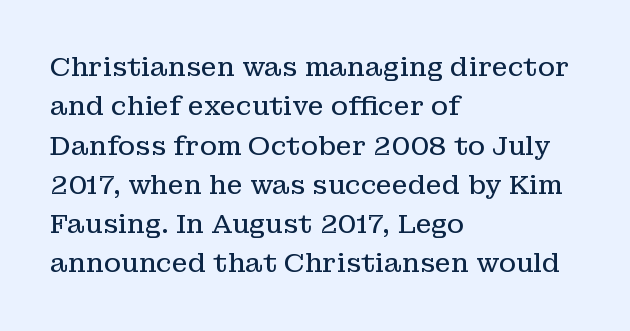
Q: Is the text bold? A: No.
Q: Is the text italic (slanted)? A: No, it is upright.
Q: Is the text underlined? A: No.
Q: How is the paragraph aligned? A: Left-aligned.
Q: Is the spacing between letters normal or unusually wide? A: Normal.
Q: Is the spacing between lines tight, normal or loose? A: Normal.
